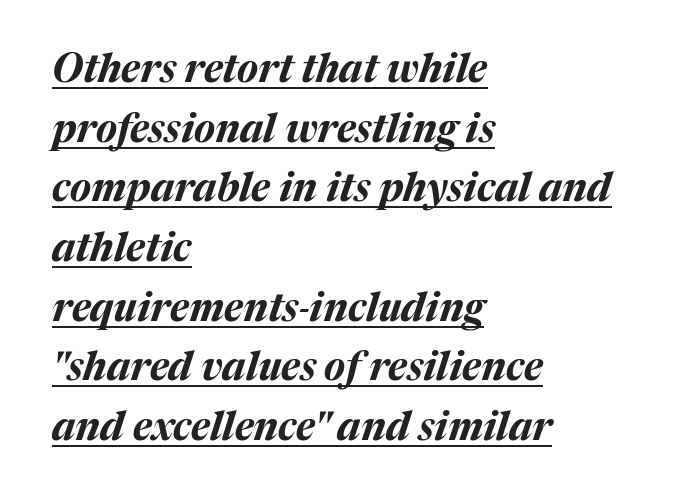
{"italic": "yes", "lean": "right", "slant_degrees": 17, "bold": "yes", "weight": "bold", "width": "normal", "stroke_contrast": "medium", "x_height": "medium", "monospaced": "no", "underline": "yes", "align": "left", "line_spacing": "normal", "line_spacing_ratio": 1.53, "letter_spacing": "normal", "letter_spacing_em": 0.0, "glyph_px": 39}
